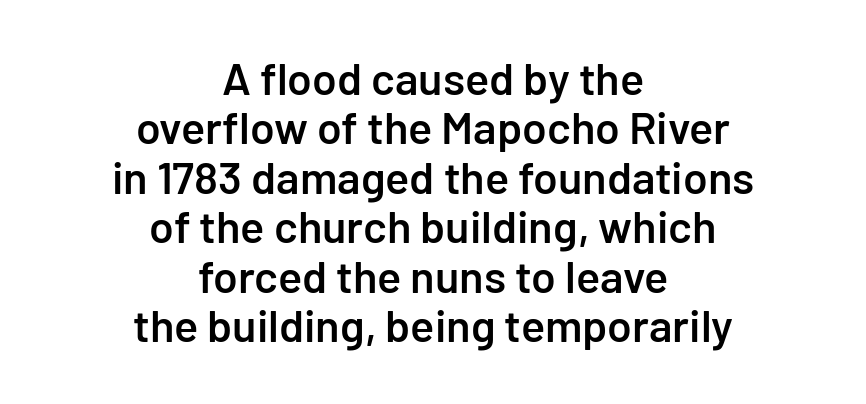
Q: Is the text bold? A: Semi-bold.
Q: Is the text italic (slanted)? A: No, it is upright.
Q: Is the typeface a serif or a sans-serif typeface? A: Sans-serif.
Q: Is the text underlined? A: No.
Q: How is the paragraph aligned? A: Centered.
Q: Is the spacing between letters normal or unusually wide? A: Normal.
Q: Is the spacing between lines tight, normal or loose? A: Tight.
Q: Width (condensed, normal, or wide)? A: Normal.
Q: Stroke contrast? A: Low.
Q: x-height? A: Medium.
Q: Monospaced? A: No.
